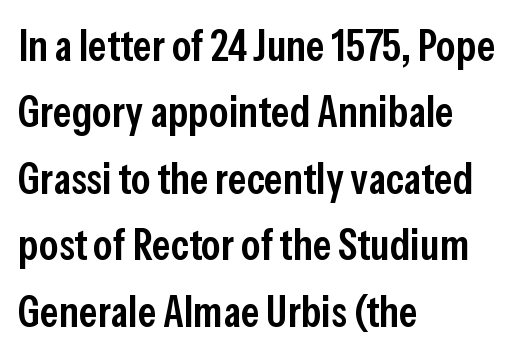
{"serif": "no", "italic": "no", "bold": "semi", "weight": "semibold", "width": "condensed", "stroke_contrast": "low", "x_height": "medium", "monospaced": "no", "underline": "no", "align": "left", "line_spacing": "normal", "line_spacing_ratio": 1.51, "letter_spacing": "normal", "letter_spacing_em": 0.0, "glyph_px": 44}
